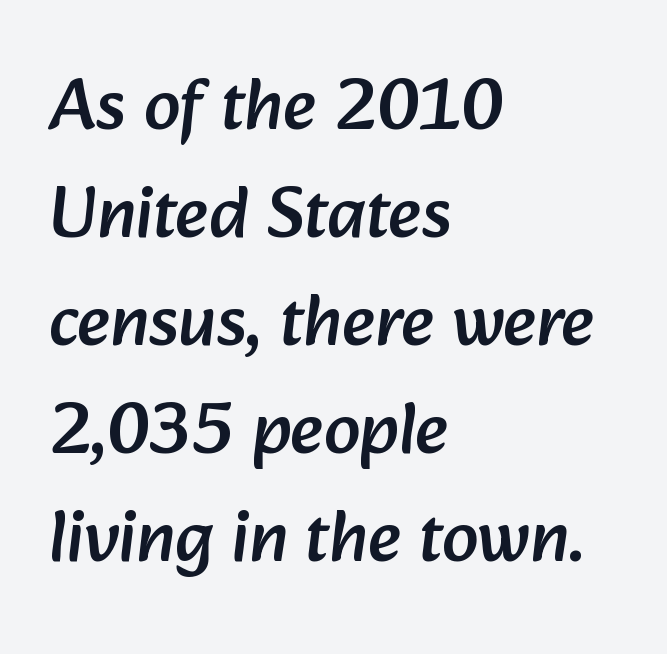
{"serif": "no", "width": "normal", "stroke_contrast": "low", "x_height": "medium", "monospaced": "no", "underline": "no", "align": "left", "line_spacing": "normal", "line_spacing_ratio": 1.48, "letter_spacing": "normal", "letter_spacing_em": 0.0, "glyph_px": 73}
